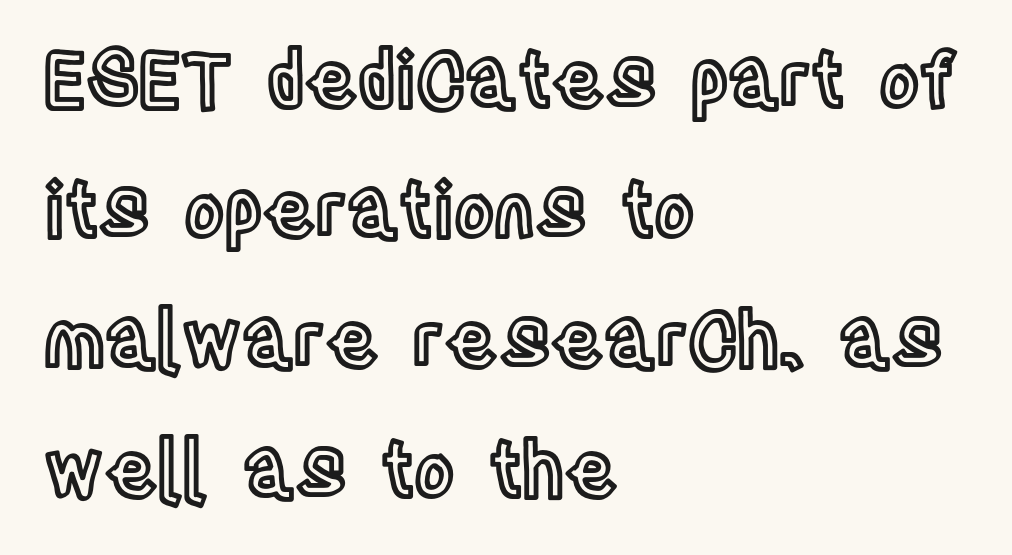
The image shows 76 px condensed type, upright; set left-aligned, line spacing 1.71x, normal letter spacing, not underlined; a large x-height.
